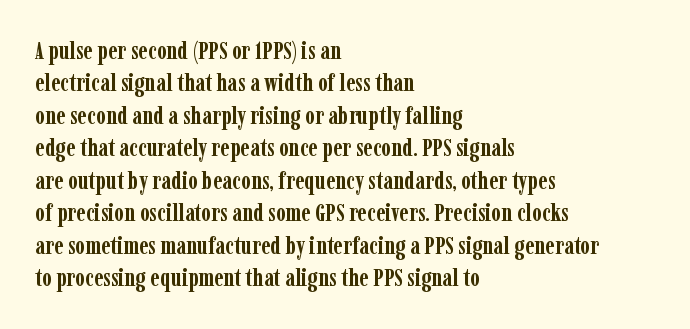
The image shows 25 px bold type, upright; set left-aligned, normal line spacing (1.3x), normal letter spacing, not underlined.
